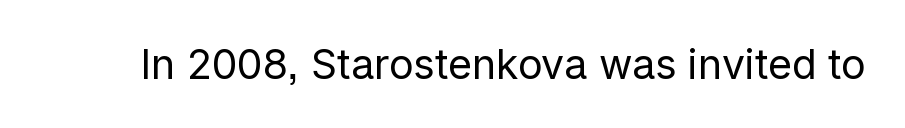
Q: Is the text bold? A: No.
Q: Is the text italic (slanted)? A: No, it is upright.
Q: Is the typeface a serif or a sans-serif typeface? A: Sans-serif.
Q: Is the text underlined? A: No.
Q: Is the spacing between letters normal or unusually wide? A: Normal.
Q: Width (condensed, normal, or wide)? A: Normal.
Q: Stroke contrast? A: Low.
Q: x-height? A: Medium.
Q: Monospaced? A: No.
